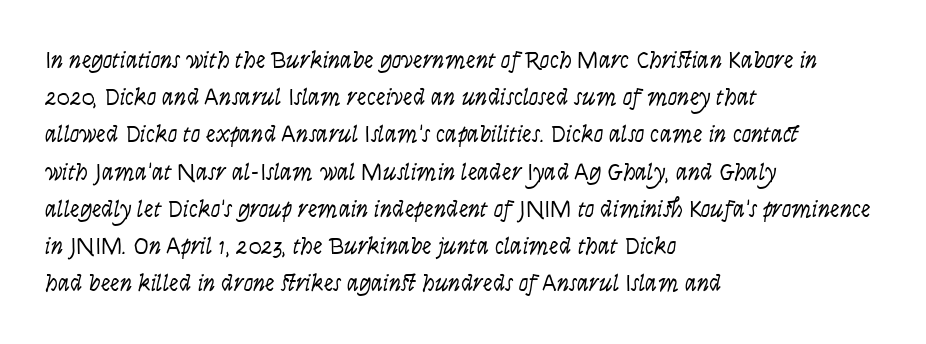
Q: Is the text bold? A: No.
Q: Is the text italic (slanted)? A: Yes, it leans right by about 9 degrees.
Q: Is the text underlined? A: No.
Q: How is the paragraph aligned? A: Left-aligned.
Q: Is the spacing between letters normal or unusually wide? A: Normal.
Q: Is the spacing between lines tight, normal or loose? A: Normal.
